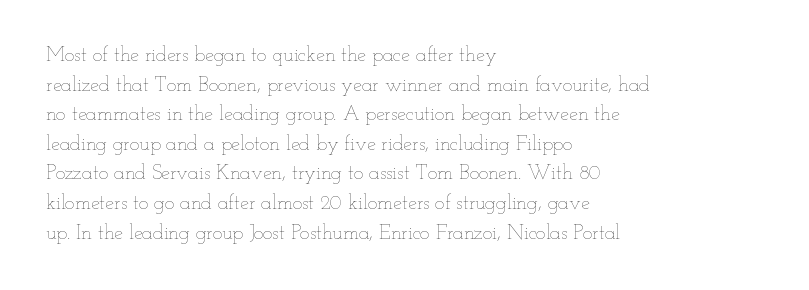
Q: Is the text bold? A: No.
Q: Is the text italic (slanted)? A: No, it is upright.
Q: Is the text underlined? A: No.
Q: How is the paragraph aligned? A: Left-aligned.
Q: Is the spacing between letters normal or unusually wide? A: Normal.
Q: Is the spacing between lines tight, normal or loose? A: Normal.
